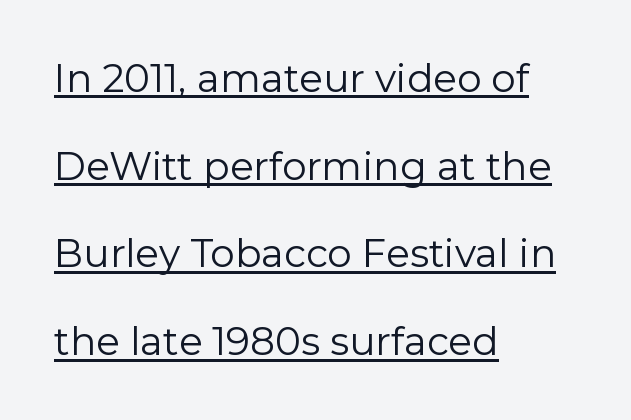
{"serif": "no", "italic": "no", "bold": "no", "weight": "regular", "width": "normal", "stroke_contrast": "low", "x_height": "medium", "monospaced": "no", "underline": "yes", "align": "left", "line_spacing": "loose", "line_spacing_ratio": 2.25, "letter_spacing": "normal", "letter_spacing_em": 0.0, "glyph_px": 39}
